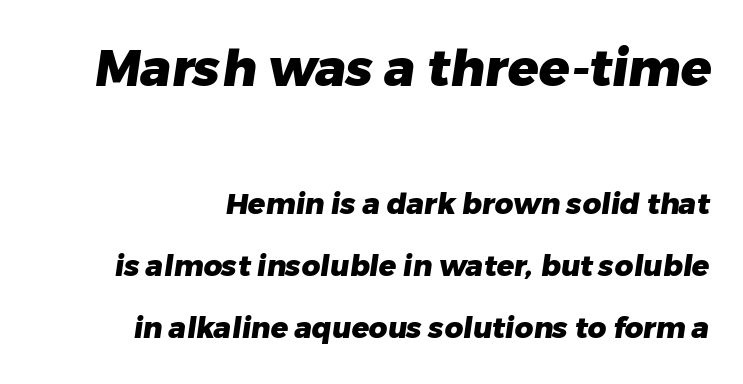
The image shows 51 px heavy sans-serif type; set loose line spacing (2.13x), normal letter spacing, not underlined; the first (top) block is 1.76x larger; low stroke contrast and a medium x-height.
